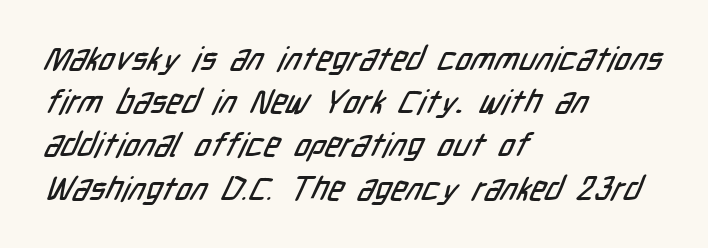
The paragraph shown leans on its left margin. The face used here is a sans, in the tradition of grotesques and geometrics. Varying glyph widths throughout — classic text-font behaviour. This sample uses plain, unmodified letter spacing. Descenders are the only things crossing below the line. Leading: standard.
